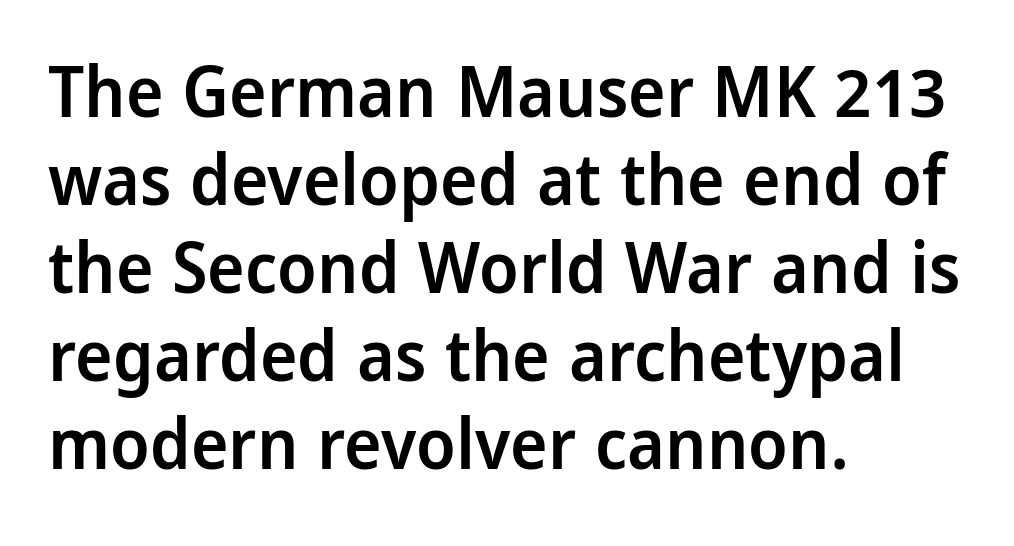
Q: Is the text bold? A: Semi-bold.
Q: Is the text italic (slanted)? A: No, it is upright.
Q: Is the typeface a serif or a sans-serif typeface? A: Sans-serif.
Q: Is the text underlined? A: No.
Q: How is the paragraph aligned? A: Left-aligned.
Q: Is the spacing between letters normal or unusually wide? A: Normal.
Q: Width (condensed, normal, or wide)? A: Condensed.
Q: Stroke contrast? A: Low.
Q: x-height? A: Large.
Q: Monospaced? A: No.
